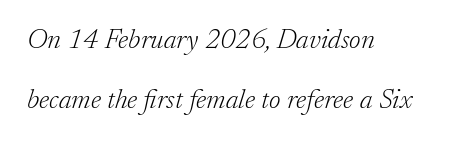
Q: Is the text bold? A: No.
Q: Is the text italic (slanted)? A: Yes, it leans right by about 17 degrees.
Q: Is the typeface a serif or a sans-serif typeface? A: Serif.
Q: Is the text underlined? A: No.
Q: How is the paragraph aligned? A: Left-aligned.
Q: Is the spacing between letters normal or unusually wide? A: Normal.
Q: Is the spacing between lines tight, normal or loose? A: Loose.
Q: Width (condensed, normal, or wide)? A: Normal.
Q: Stroke contrast? A: Low.
Q: x-height? A: Small.
Q: Monospaced? A: No.
